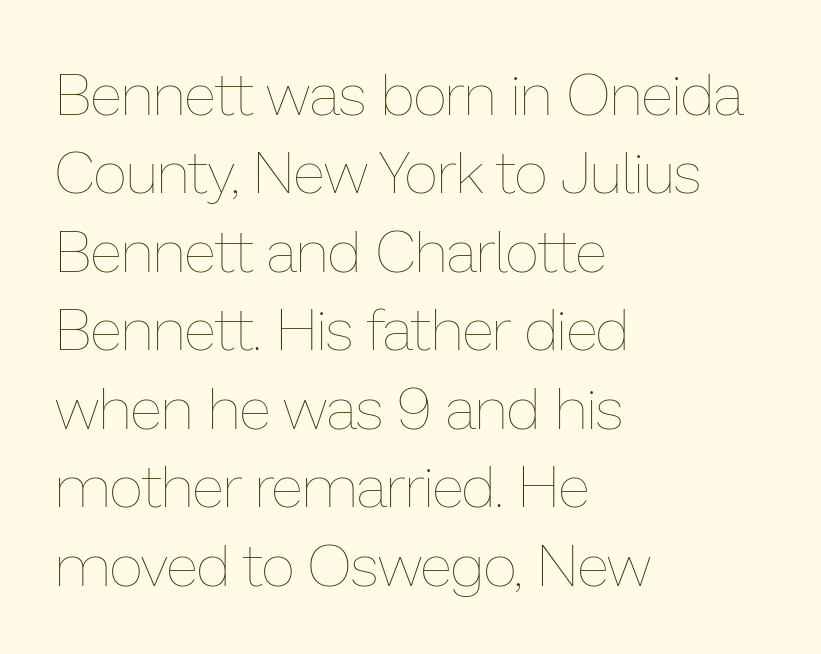
{"italic": "no", "bold": "no", "weight": "thin", "width": "normal", "stroke_contrast": "low", "x_height": "medium", "monospaced": "no", "underline": "no", "align": "left", "line_spacing": "normal", "line_spacing_ratio": 1.33, "letter_spacing": "normal", "letter_spacing_em": 0.0, "glyph_px": 59}
